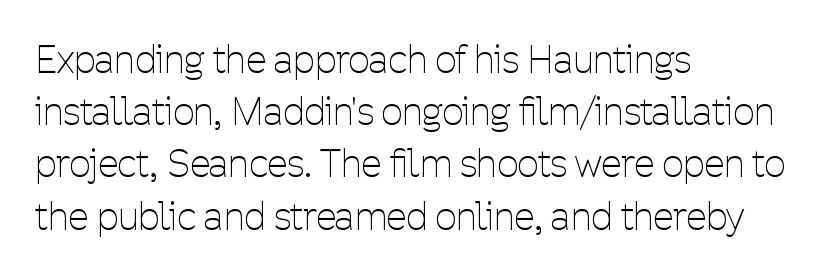
Q: Is the text bold? A: No.
Q: Is the text italic (slanted)? A: No, it is upright.
Q: Is the typeface a serif or a sans-serif typeface? A: Sans-serif.
Q: Is the text underlined? A: No.
Q: How is the paragraph aligned? A: Left-aligned.
Q: Is the spacing between letters normal or unusually wide? A: Normal.
Q: Is the spacing between lines tight, normal or loose? A: Normal.
Q: Width (condensed, normal, or wide)? A: Condensed.
Q: Stroke contrast? A: Low.
Q: x-height? A: Medium.
Q: Monospaced? A: No.
